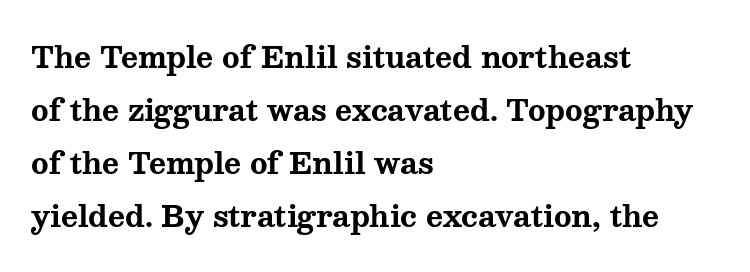
{"serif": "yes", "italic": "no", "bold": "yes", "weight": "bold", "width": "wide", "stroke_contrast": "medium", "x_height": "medium", "monospaced": "no", "underline": "no", "align": "left", "line_spacing_ratio": 1.83, "letter_spacing": "normal", "letter_spacing_em": 0.0, "glyph_px": 29}
